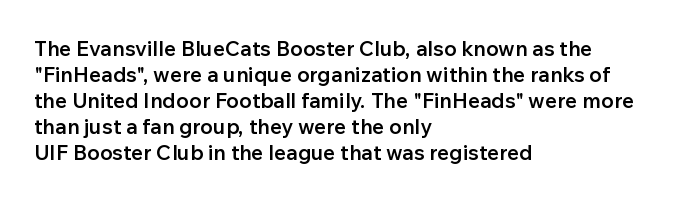
Q: Is the text bold? A: Semi-bold.
Q: Is the text italic (slanted)? A: No, it is upright.
Q: Is the text underlined? A: No.
Q: How is the paragraph aligned? A: Left-aligned.
Q: Is the spacing between letters normal or unusually wide? A: Normal.
